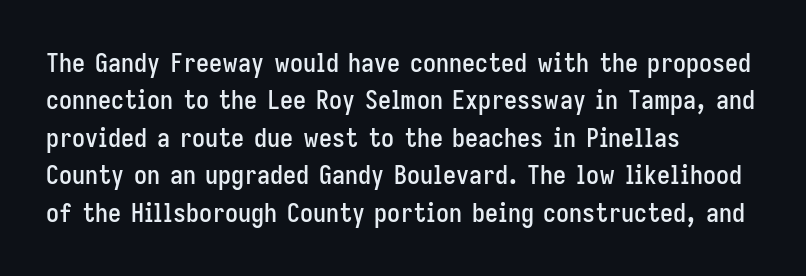
{"italic": "no", "underline": "no", "align": "left", "line_spacing": "normal", "line_spacing_ratio": 1.44, "letter_spacing": "normal", "letter_spacing_em": 0.0, "glyph_px": 26}
